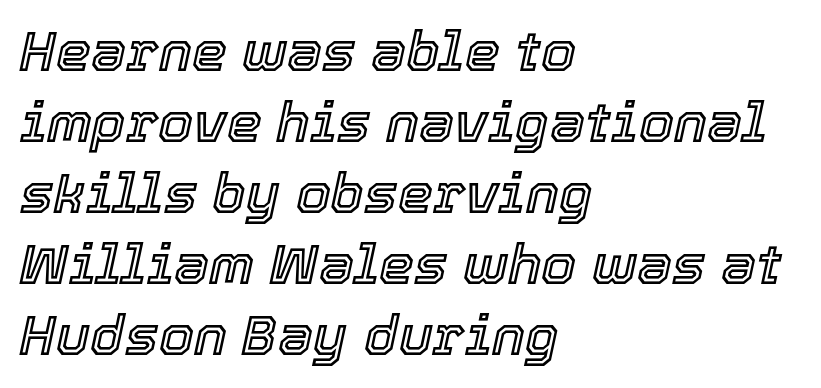
The image shows 56 px text type, italic (leaning right); set left-aligned, normal line spacing (1.27x), normal letter spacing, not underlined; a medium x-height.
